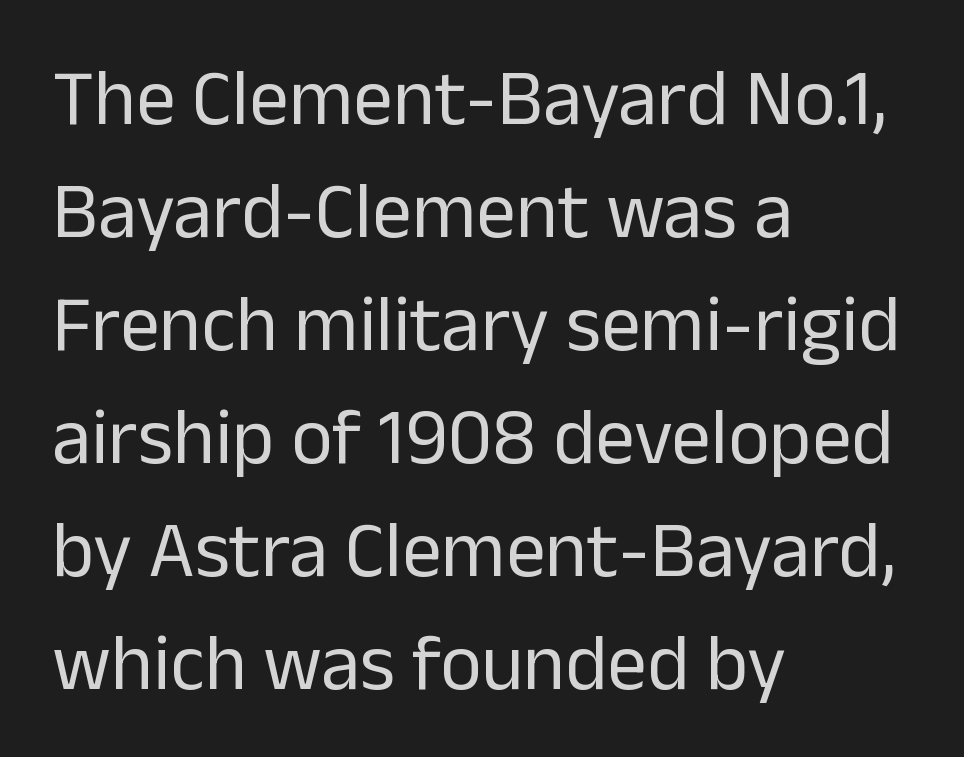
The image shows 79 px regular-weight sans-serif type, upright; set left-aligned, normal line spacing (1.43x), normal letter spacing, not underlined; low stroke contrast and a medium x-height.
